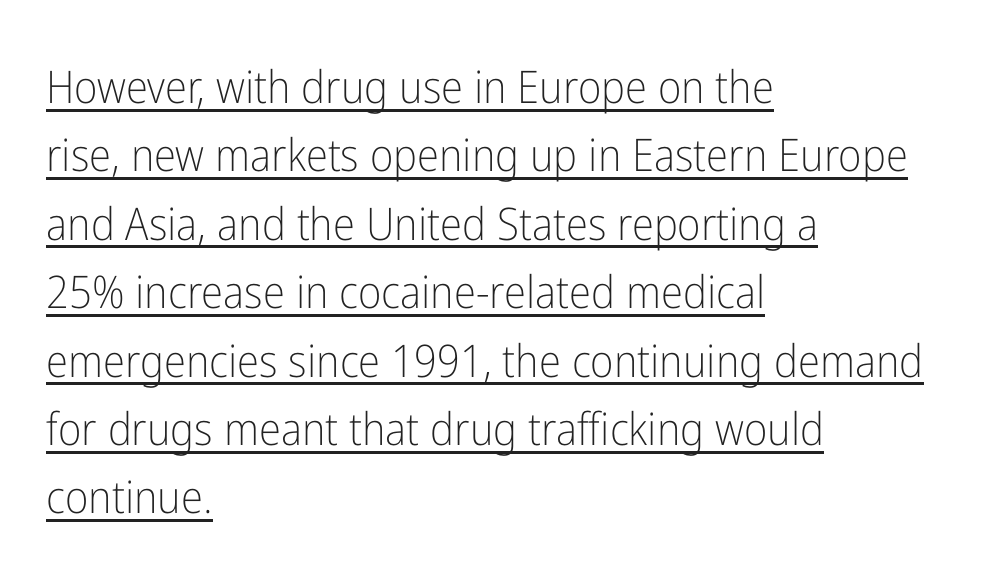
This block has exactly the height ordinary leading produces. The rendered words wear a rule along their underside. Each letter keeps its own natural width here, so spacing adapts to shape. Short and long lines alike share a common starting point at left.
